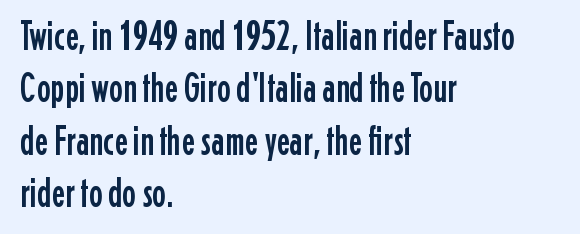
The image shows 41 px condensed sans-serif type, upright; set left-aligned, normal line spacing (1.28x), normal letter spacing, not underlined; low stroke contrast and a medium x-height.
